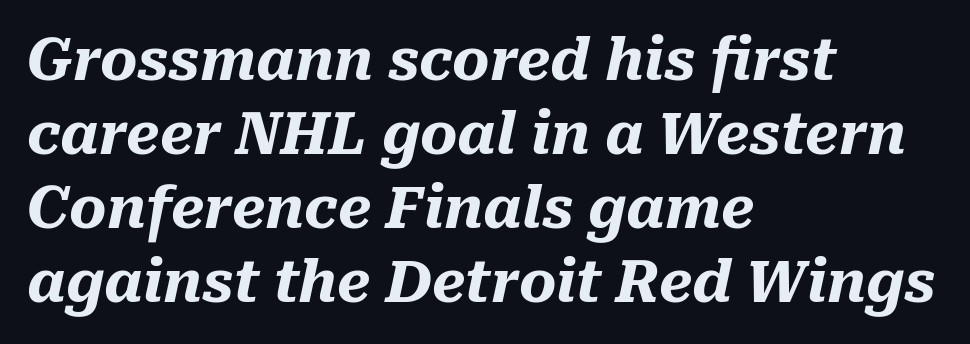
Q: Is the text bold? A: Yes.
Q: Is the text italic (slanted)? A: Yes, it leans right by about 10 degrees.
Q: Is the text underlined? A: No.
Q: How is the paragraph aligned? A: Left-aligned.
Q: Is the spacing between letters normal or unusually wide? A: Normal.
Q: Is the spacing between lines tight, normal or loose? A: Normal.
Q: Width (condensed, normal, or wide)? A: Normal.
Q: Stroke contrast? A: Medium.
Q: x-height? A: Medium.
Q: Monospaced? A: No.
